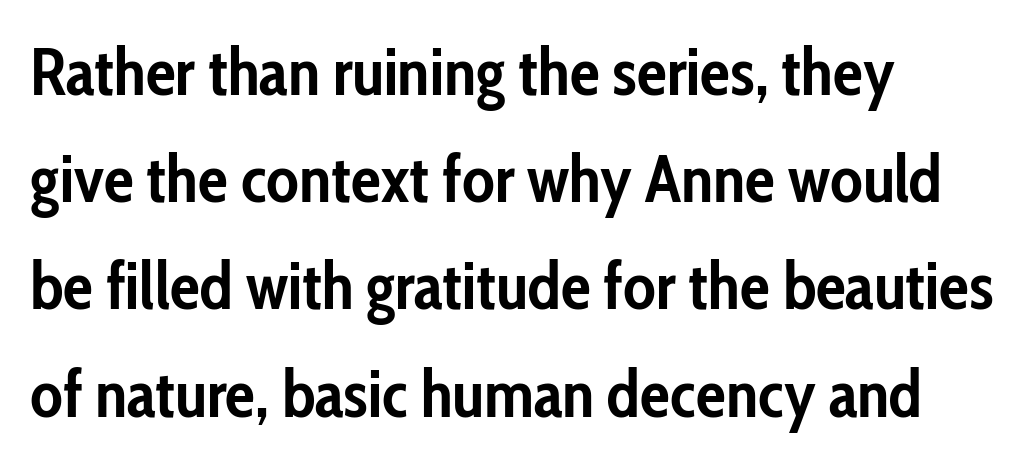
{"serif": "no", "italic": "no", "bold": "yes", "weight": "semibold", "width": "condensed", "stroke_contrast": "low", "x_height": "medium", "monospaced": "no", "underline": "no", "align": "left", "line_spacing": "normal", "line_spacing_ratio": 1.6, "letter_spacing": "normal", "letter_spacing_em": 0.0, "glyph_px": 67}
